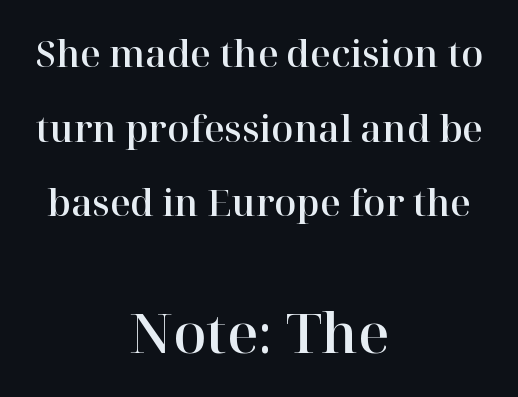
Q: Is the text italic (slanted)? A: No, it is upright.
Q: Is the typeface a serif or a sans-serif typeface? A: Serif.
Q: Is the text underlined? A: No.
Q: How is the paragraph aligned? A: Centered.
Q: Is the spacing between letters normal or unusually wide? A: Normal.
Q: Is the spacing between lines tight, normal or loose? A: Loose.
Q: Which block of text is set in a larger size, the first (top) or the second (bottom)? A: The second (bottom) one.
Q: Width (condensed, normal, or wide)? A: Normal.
Q: Stroke contrast? A: High.
Q: x-height? A: Medium.
Q: Monospaced? A: No.
